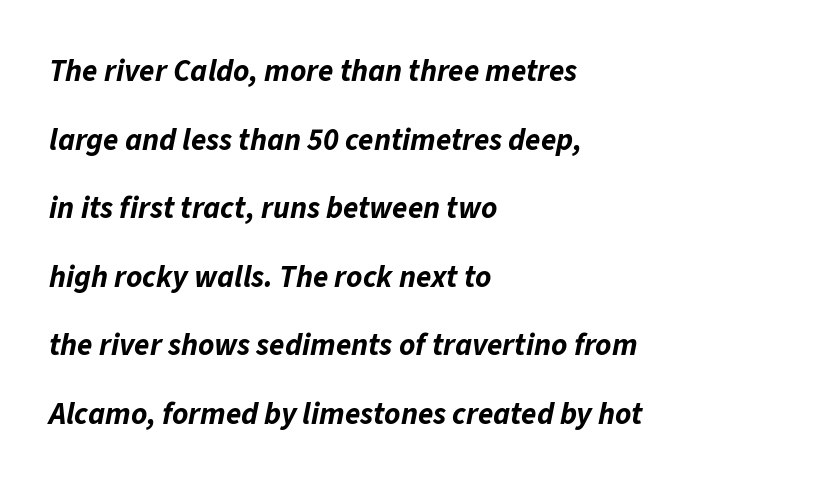
The image shows 31 px bold type, italic (leaning right); set left-aligned, loose line spacing (2.21x), normal letter spacing, not underlined; low stroke contrast and a medium x-height.
